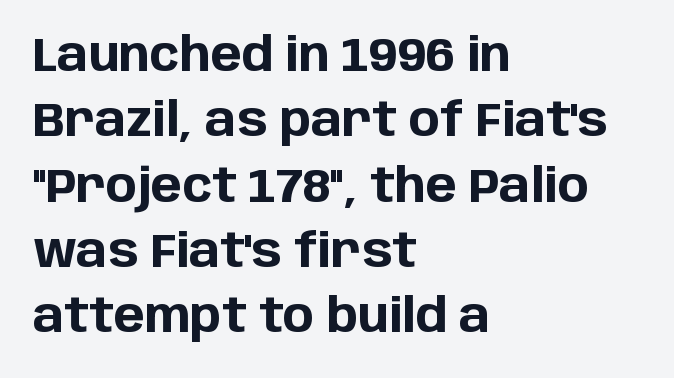
The image shows 47 px bold sans-serif type, upright; set left-aligned, normal line spacing (1.39x), normal letter spacing, not underlined; low stroke contrast and a large x-height.
